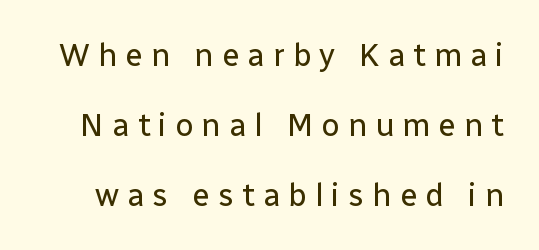
{"serif": "no", "italic": "no", "bold": "no", "weight": "regular", "width": "normal", "stroke_contrast": "low", "x_height": "medium", "monospaced": "no", "underline": "no", "line_spacing": "loose", "line_spacing_ratio": 2.18, "letter_spacing": "wide", "letter_spacing_em": 0.25, "glyph_px": 32}
